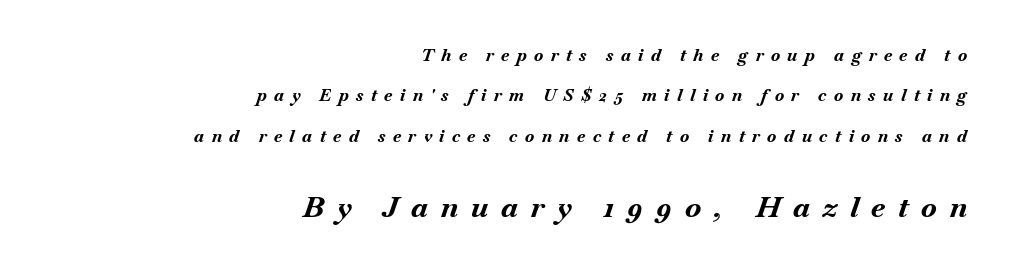
Each new line begins a long way beneath the previous one. It's the slanting kind of type. Short note: letters widely spaced. One-word summary of the alignment: right. The sample has been set heavy, in full bold.
